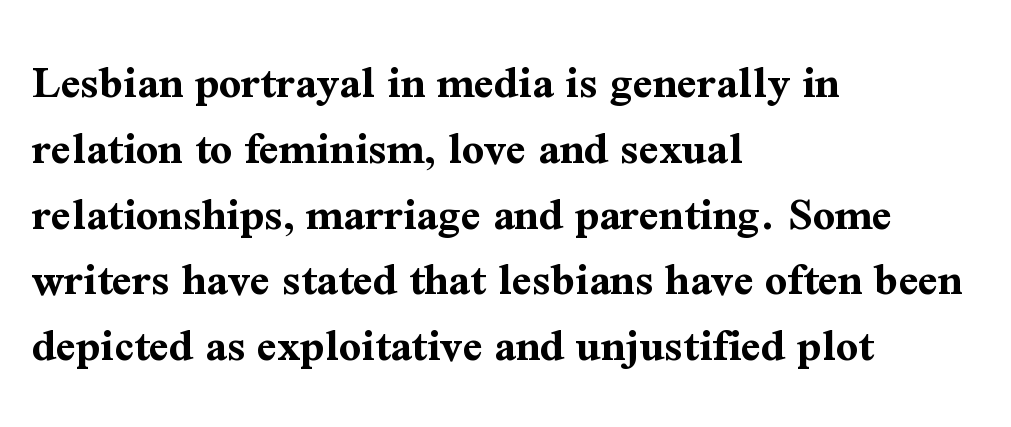
The image shows 48 px bold serif type, upright; set left-aligned, normal line spacing (1.37x), normal letter spacing, not underlined; medium stroke contrast and a medium x-height.
